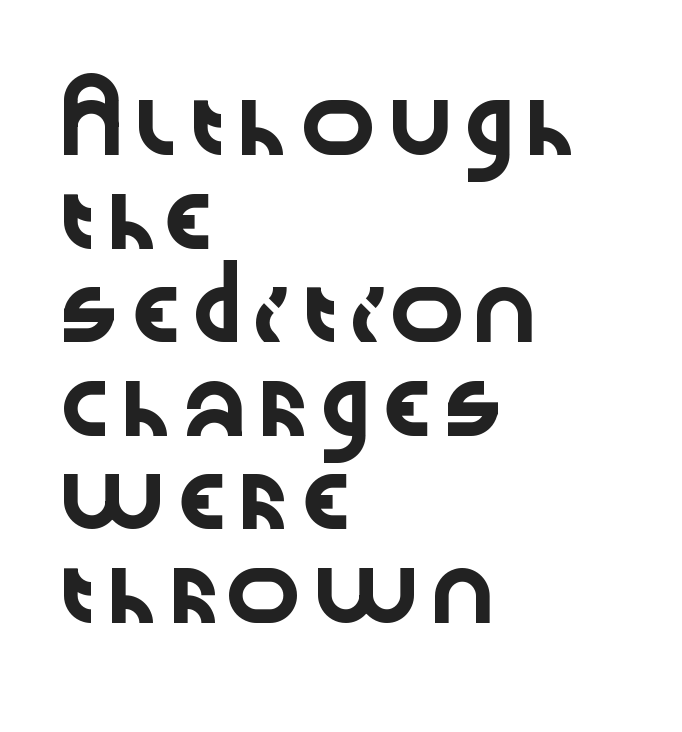
Letters rest on an invisible, unmarked baseline. This sample is left-justified, so line endings fall wherever the words run out. Grotesque or geometric, the face here clearly has no serifs. You can tell it's not italic because the verticals are truly vertical. Nothing unusual about the tracking: characters are spaced as the font intends.
